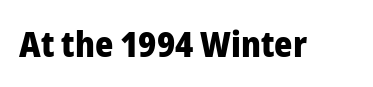
On the weight axis this lands at bold, roughly 700. A typesetter would call this proportional, since set widths differ per character. Spacing between characters is what you'd get straight out of the box. When letters stand straight like this, we call the style roman or upright. The gap between lines stays unmarked.
